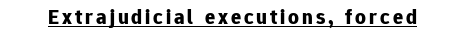
Do the letters lean? They stand straight. Compared with an ordinary text face, these strokes are far heavier — a full bold. Emphasis is given by a line drawn under the lettering.
